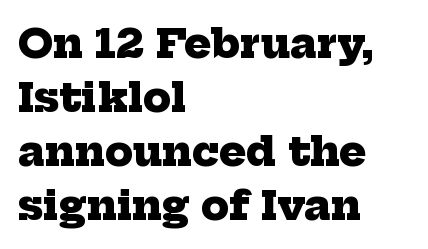
{"serif": "yes", "bold": "yes", "weight": "heavy", "width": "normal", "stroke_contrast": "low", "x_height": "medium", "monospaced": "no", "underline": "no", "align": "left", "line_spacing": "normal", "line_spacing_ratio": 1.35, "letter_spacing": "normal", "letter_spacing_em": 0.0, "glyph_px": 40}
